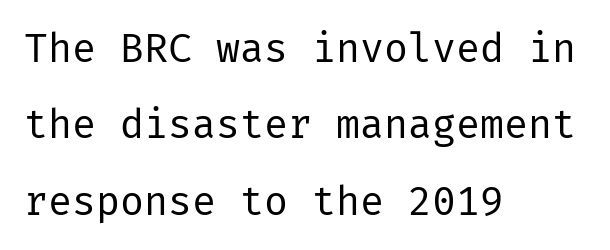
Q: Is the text bold? A: No.
Q: Is the text italic (slanted)? A: No, it is upright.
Q: Is the typeface a serif or a sans-serif typeface? A: Sans-serif.
Q: Is the text underlined? A: No.
Q: How is the paragraph aligned? A: Left-aligned.
Q: Is the spacing between letters normal or unusually wide? A: Normal.
Q: Is the spacing between lines tight, normal or loose? A: Loose.
Q: Width (condensed, normal, or wide)? A: Normal.
Q: Stroke contrast? A: Low.
Q: x-height? A: Medium.
